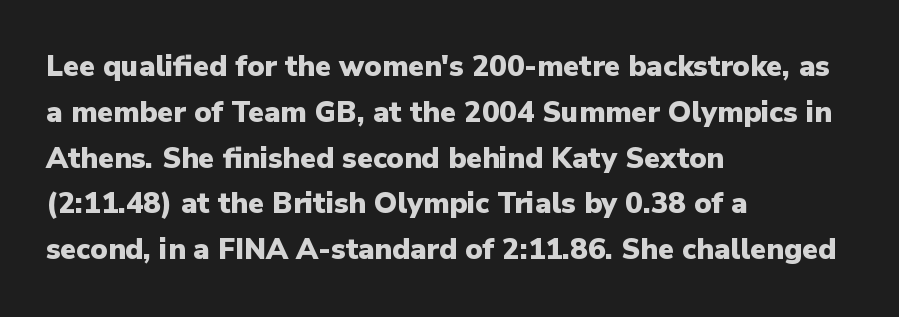
The passage shown is typeset with a sans-serif family. The space directly below the letters is spotless. This sample is left-justified, so line endings fall wherever the words run out. The lettering stays uniformly vertical, giving the passage a roman look. Think of a printed novel: that variable character pitch is what you see here. The passage shown has conventional tracking throughout.
